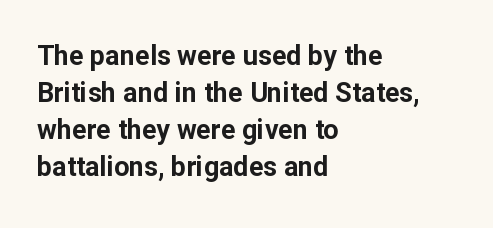
The image shows 27 px bold type, upright; set left-aligned, normal line spacing (1.37x), normal letter spacing, not underlined.
